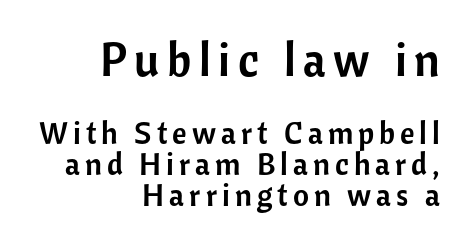
Q: Is the text italic (slanted)? A: No, it is upright.
Q: Is the typeface a serif or a sans-serif typeface? A: Sans-serif.
Q: Is the text underlined? A: No.
Q: How is the paragraph aligned? A: Right-aligned.
Q: Is the spacing between lines tight, normal or loose? A: Tight.
Q: Which block of text is set in a larger size, the first (top) or the second (bottom)? A: The first (top) one.
Q: Width (condensed, normal, or wide)? A: Normal.
Q: Stroke contrast? A: Low.
Q: x-height? A: Medium.
Q: Monospaced? A: No.
